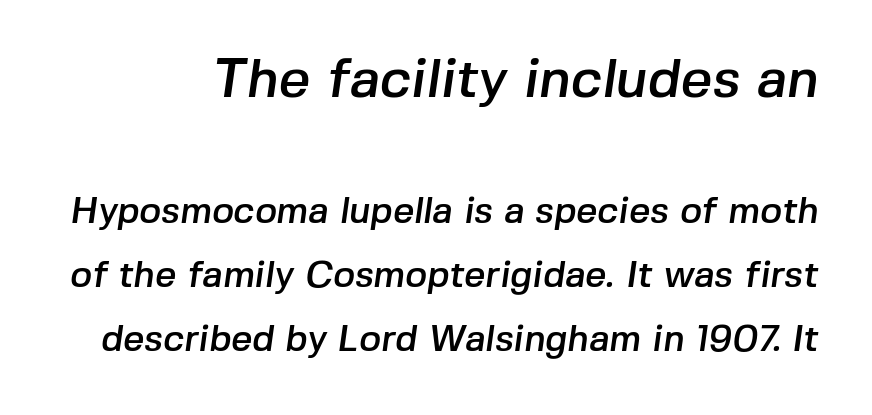
Varying glyph widths throughout — classic text-font behaviour. Observe the ordinary spacing: letters are neighbours, not strangers. The zone under the glyphs is completely vacant. Examine the stroke ends and you'll find no serifs. Which of the two is more prominent by size? The first, at the top.
